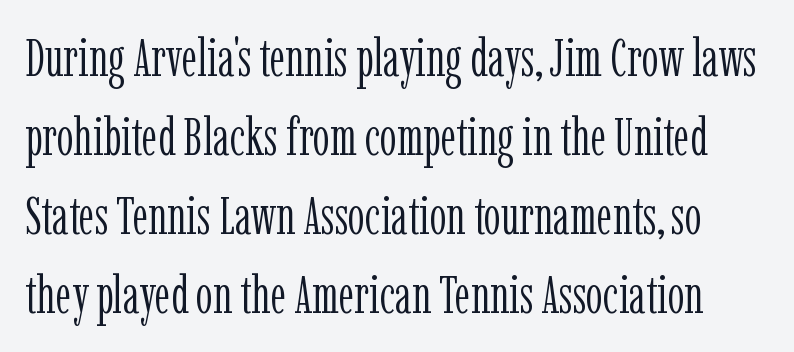
The image shows 53 px light, condensed serif type, upright; set normal line spacing (1.49x), normal letter spacing, not underlined; low stroke contrast and a medium x-height.
